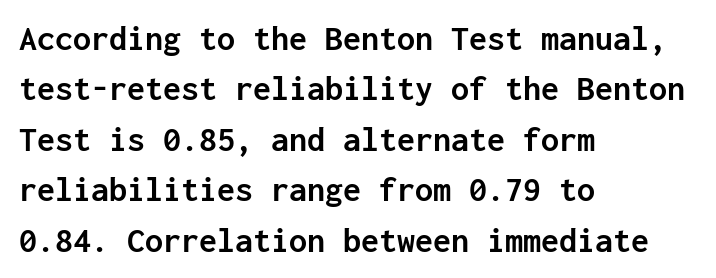
Q: Is the text bold? A: Yes.
Q: Is the text italic (slanted)? A: No, it is upright.
Q: Is the typeface a serif or a sans-serif typeface? A: Sans-serif.
Q: Is the text underlined? A: No.
Q: How is the paragraph aligned? A: Left-aligned.
Q: Is the spacing between letters normal or unusually wide? A: Normal.
Q: Is the spacing between lines tight, normal or loose? A: Normal.
Q: Width (condensed, normal, or wide)? A: Normal.
Q: Stroke contrast? A: Low.
Q: x-height? A: Medium.
Q: Monospaced? A: Yes.
